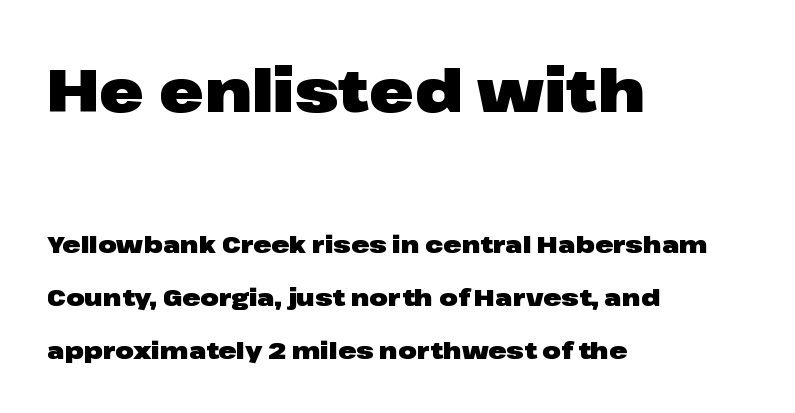
Look at the tracking — it's just the regular setting, nothing added. You get the large type first, then a drop to smaller type. Leading: increased. Horizontal alignment here is leftward, the default for most running prose. Looks like regular typesetting: each glyph gets only the width it needs. Look at the stroke-to-counter ratio: heavy, a bold.
